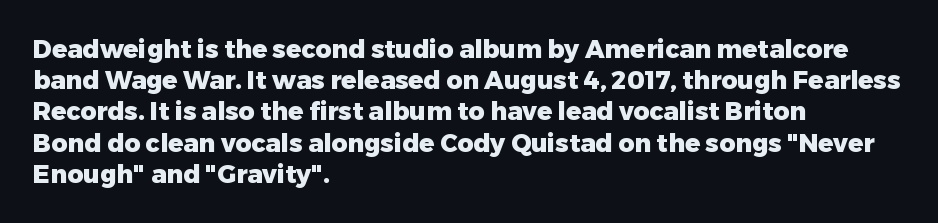
The image shows 25 px bold type, upright; set left-aligned, normal line spacing (1.25x), normal letter spacing, not underlined.
